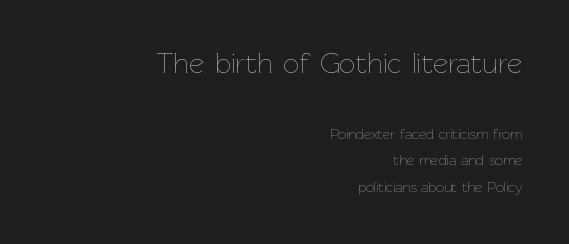
The image shows 29 px thin type, upright; set right-aligned, loose line spacing (1.91x), normal letter spacing, not underlined; the first (top) block is 2.07x larger; low stroke contrast and a medium x-height.
